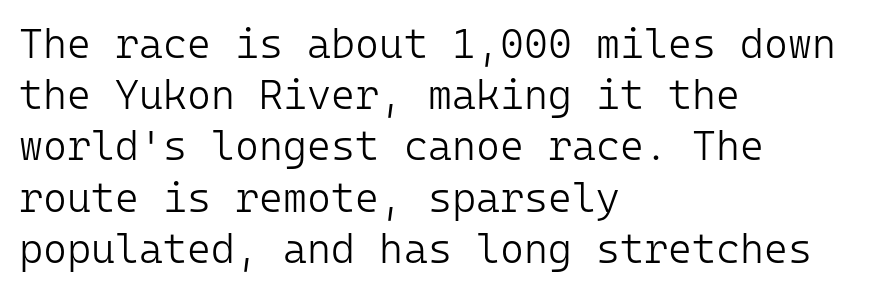
Type without underlining. Do the characters align in a grid? Yes, the font is monospaced. Unbolded letterforms with no extra heft. Inter-character spacing is left at the font's built-in metrics. Alignment: flush left. A typesetter would mark this as roman, not italic.
